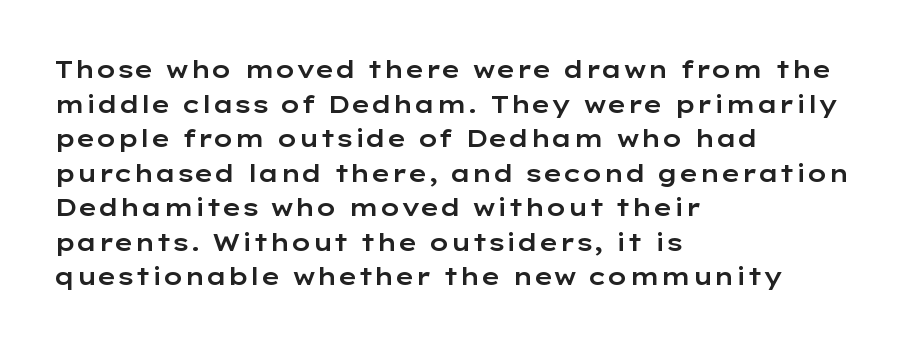
Q: Is the text italic (slanted)? A: No, it is upright.
Q: Is the text underlined? A: No.
Q: How is the paragraph aligned? A: Left-aligned.
Q: Is the spacing between letters normal or unusually wide? A: Normal.
Q: Is the spacing between lines tight, normal or loose? A: Normal.
